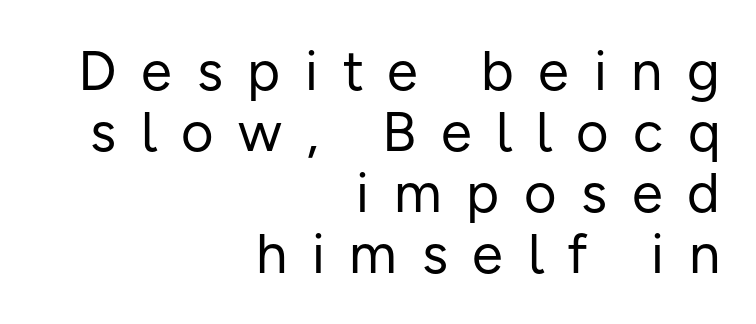
Q: Is the text bold? A: No.
Q: Is the text italic (slanted)? A: No, it is upright.
Q: Is the typeface a serif or a sans-serif typeface? A: Sans-serif.
Q: Is the text underlined? A: No.
Q: How is the paragraph aligned? A: Right-aligned.
Q: Is the spacing between letters normal or unusually wide? A: Unusually wide.
Q: Is the spacing between lines tight, normal or loose? A: Tight.
Q: Width (condensed, normal, or wide)? A: Normal.
Q: Stroke contrast? A: Low.
Q: x-height? A: Medium.
Q: Monospaced? A: No.
